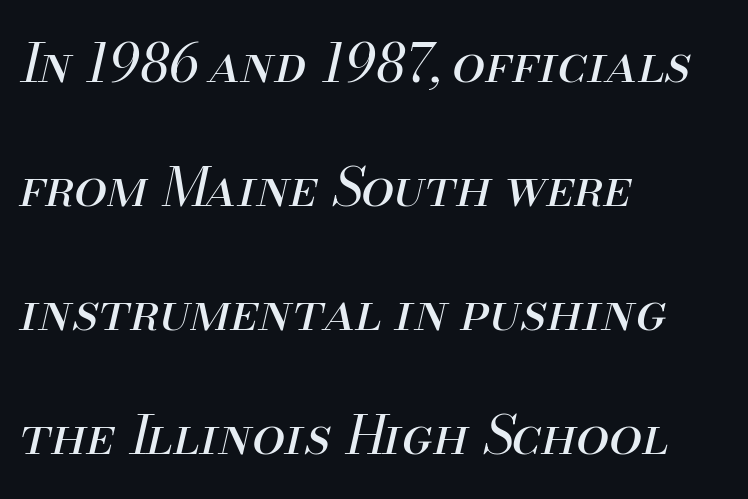
Q: Is the text bold? A: No.
Q: Is the text italic (slanted)? A: Yes, it leans right by about 13 degrees.
Q: Is the text underlined? A: No.
Q: How is the paragraph aligned? A: Left-aligned.
Q: Is the spacing between letters normal or unusually wide? A: Normal.
Q: Is the spacing between lines tight, normal or loose? A: Loose.
Q: Width (condensed, normal, or wide)? A: Normal.
Q: Stroke contrast? A: Medium.
Q: x-height? A: Small.
Q: Monospaced? A: No.
